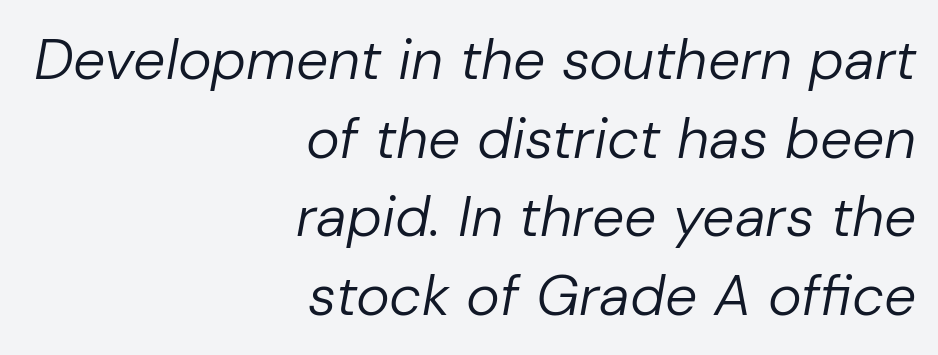
Q: Is the text bold? A: No.
Q: Is the text italic (slanted)? A: Yes, it leans right by about 10 degrees.
Q: Is the text underlined? A: No.
Q: How is the paragraph aligned? A: Right-aligned.
Q: Is the spacing between letters normal or unusually wide? A: Normal.
Q: Is the spacing between lines tight, normal or loose? A: Normal.
Q: Width (condensed, normal, or wide)? A: Normal.
Q: Stroke contrast? A: Low.
Q: x-height? A: Medium.
Q: Monospaced? A: No.
